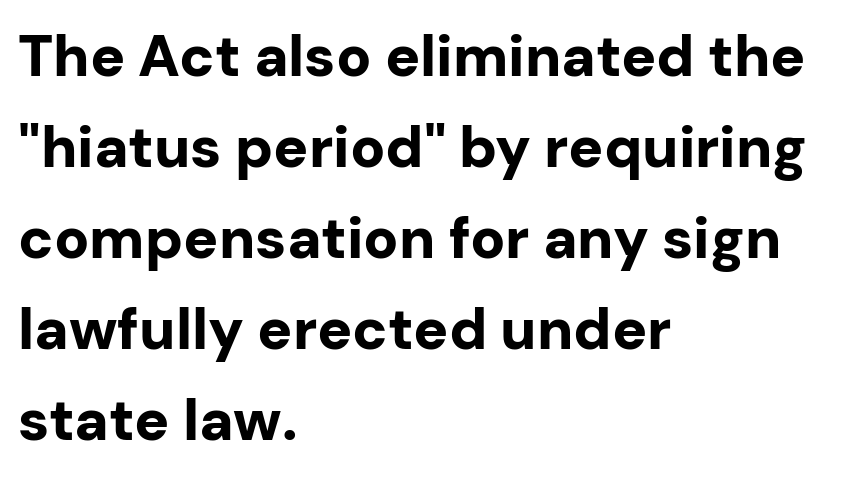
Q: Is the text bold? A: Yes.
Q: Is the text italic (slanted)? A: No, it is upright.
Q: Is the typeface a serif or a sans-serif typeface? A: Sans-serif.
Q: Is the text underlined? A: No.
Q: How is the paragraph aligned? A: Left-aligned.
Q: Is the spacing between letters normal or unusually wide? A: Normal.
Q: Is the spacing between lines tight, normal or loose? A: Normal.
Q: Width (condensed, normal, or wide)? A: Normal.
Q: Stroke contrast? A: Low.
Q: x-height? A: Medium.
Q: Monospaced? A: No.
